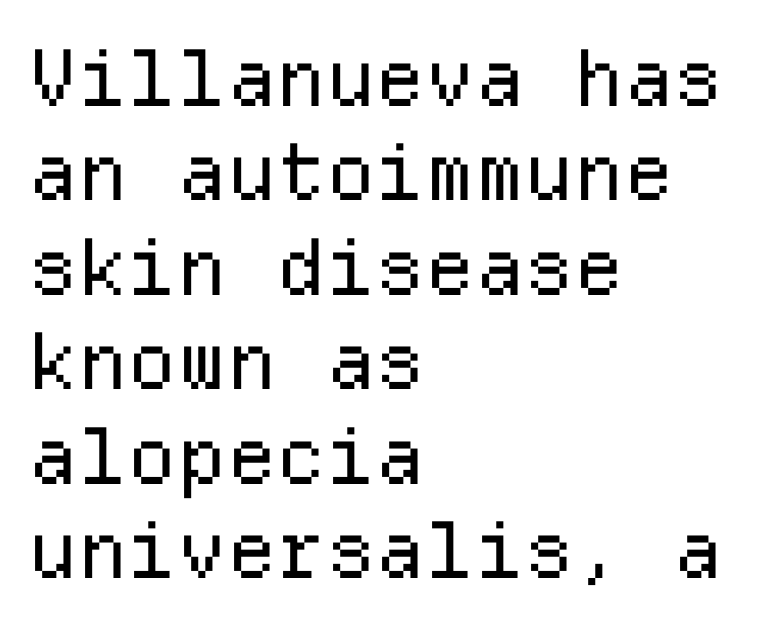
Type style note: lacks serifs. No extra ink here — the face is not bold. Is this a fixed-width face? Yes — each glyph sits in an identical cell. Notice how the stems are strictly vertical — no italics here.
